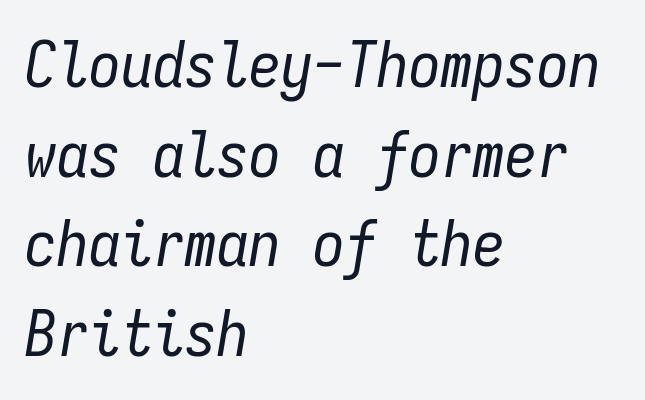
Between one letter and the next there's only the usual sliver of space. The passage shown is not bold in any degree. The rendering uses typewriter-style spacing with identical character cells. No word sits above an underline.
